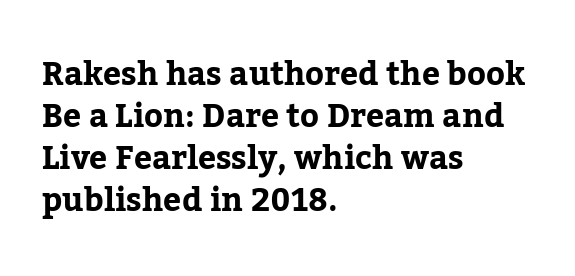
The image shows 32 px bold serif type, upright; set left-aligned, normal line spacing (1.31x), normal letter spacing, not underlined; low stroke contrast and a medium x-height.
